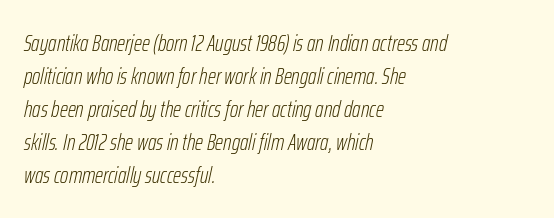
Q: Is the text bold? A: No.
Q: Is the text italic (slanted)? A: Yes, it leans right by about 12 degrees.
Q: Is the text underlined? A: No.
Q: How is the paragraph aligned? A: Left-aligned.
Q: Is the spacing between letters normal or unusually wide? A: Normal.
Q: Is the spacing between lines tight, normal or loose? A: Normal.
